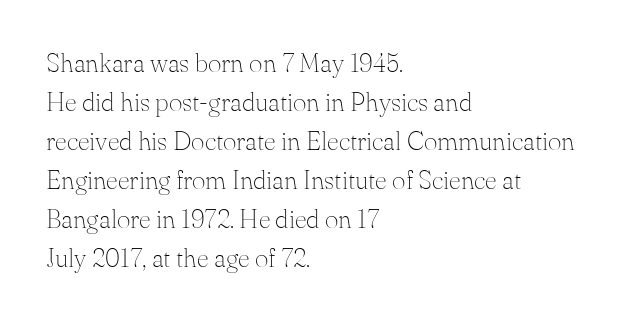
Each new line begins a customary step beneath the previous one. Students, note that the glyphs here touch the page at normal intervals. Letters rest on an invisible, unmarked baseline. Posture: upright roman.
